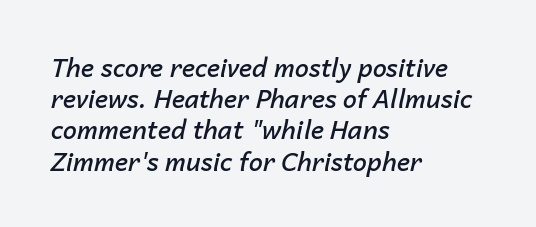
Q: Is the text bold? A: Semi-bold.
Q: Is the text italic (slanted)? A: Yes, it leans right by about 14 degrees.
Q: Is the text underlined? A: No.
Q: How is the paragraph aligned? A: Left-aligned.
Q: Is the spacing between letters normal or unusually wide? A: Normal.
Q: Is the spacing between lines tight, normal or loose? A: Normal.
